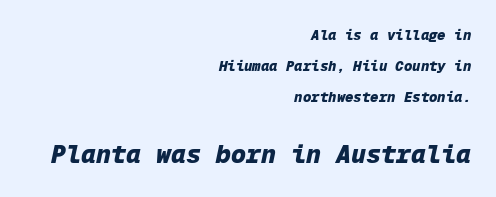
Q: Is the text bold? A: Yes.
Q: Is the text italic (slanted)? A: Yes, it leans right by about 12 degrees.
Q: Is the text underlined? A: No.
Q: How is the paragraph aligned? A: Right-aligned.
Q: Is the spacing between letters normal or unusually wide? A: Normal.
Q: Is the spacing between lines tight, normal or loose? A: Loose.
Q: Which block of text is set in a larger size, the first (top) or the second (bottom)? A: The second (bottom) one.
